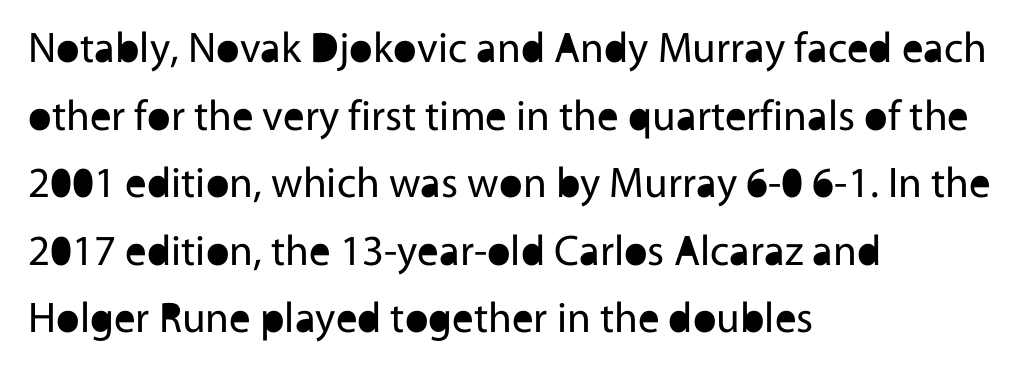
These lines are composed in type without serifs. The gap between lines stays unmarked. Tracking here is standard; glyphs follow each other at the usual distance. One glance says typical: line gaps are just what's usual.
